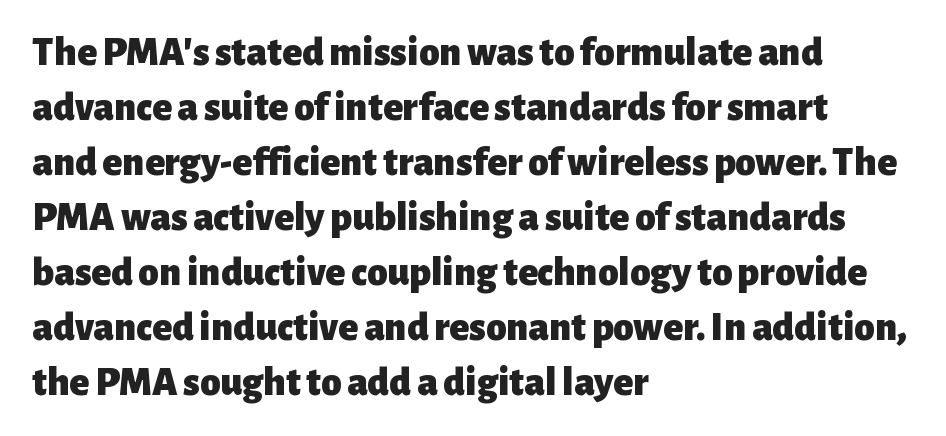
Q: Is the text bold? A: Yes.
Q: Is the text italic (slanted)? A: No, it is upright.
Q: Is the typeface a serif or a sans-serif typeface? A: Sans-serif.
Q: Is the text underlined? A: No.
Q: How is the paragraph aligned? A: Left-aligned.
Q: Is the spacing between letters normal or unusually wide? A: Normal.
Q: Is the spacing between lines tight, normal or loose? A: Normal.
Q: Width (condensed, normal, or wide)? A: Normal.
Q: Stroke contrast? A: Low.
Q: x-height? A: Medium.
Q: Monospaced? A: No.
